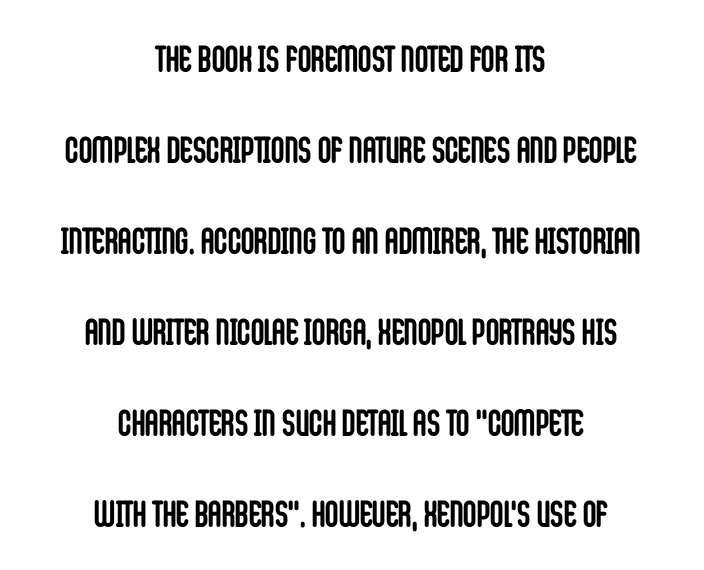
{"serif": "no", "italic": "no", "bold": "yes", "weight": "semibold", "width": "condensed", "stroke_contrast": "low", "x_height": "large", "monospaced": "no", "underline": "no", "align": "center", "line_spacing": "loose", "line_spacing_ratio": 2.46, "letter_spacing": "normal", "letter_spacing_em": 0.0, "glyph_px": 37}
